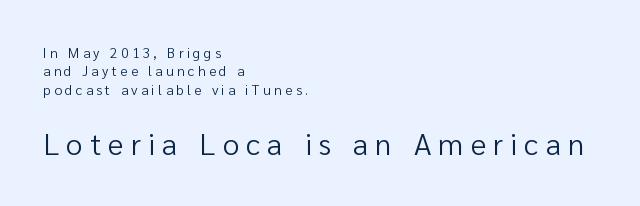
Does the leading feel generous? No, just average. No feet cap the strokes, marking this as sans-serif type. The following chunk of copy outweighs the initial chunk in type size. The type sits square on the baseline with zero lean. Someone cranked the tracking dial way up on this one.
